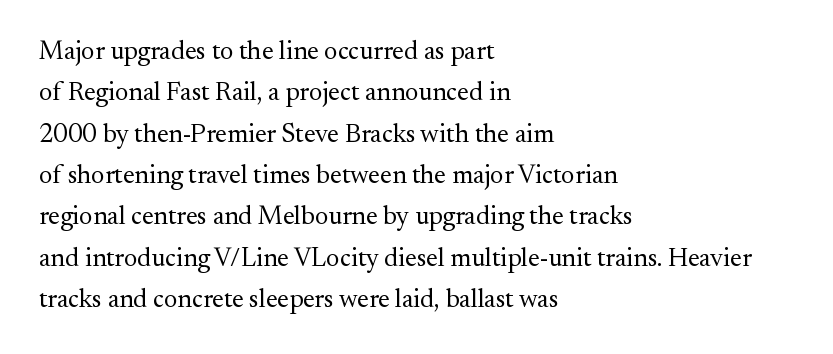
Each stroke keeps to a modest, everyday thickness or less. Whoever set this chose a conventional vertical rhythm. Caption: multi-line text, flush left, ragged right. Underlining? Definitely not there.
